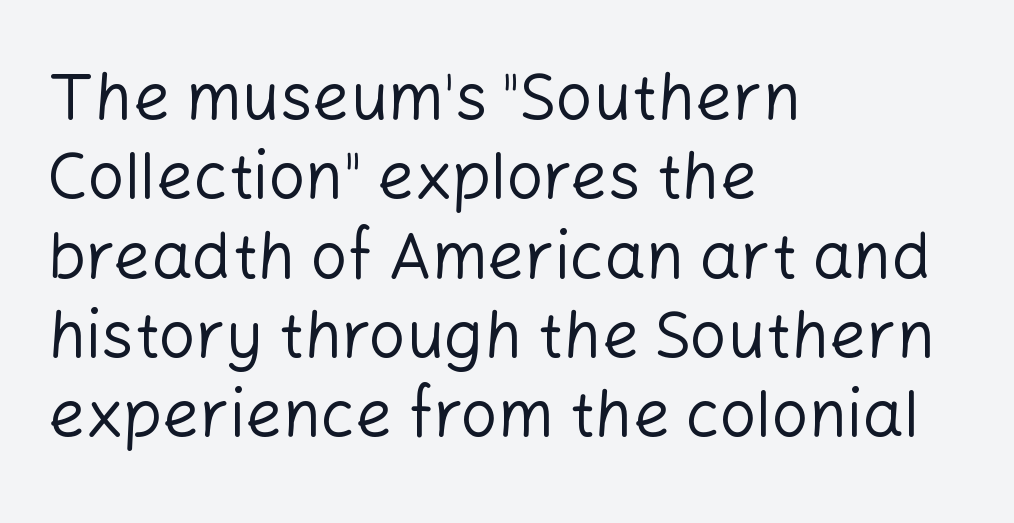
{"serif": "no", "italic": "no", "bold": "no", "weight": "regular", "width": "normal", "stroke_contrast": "low", "x_height": "medium", "monospaced": "no", "underline": "no", "align": "left", "line_spacing_ratio": 1.22, "letter_spacing": "normal", "letter_spacing_em": 0.0, "glyph_px": 65}
